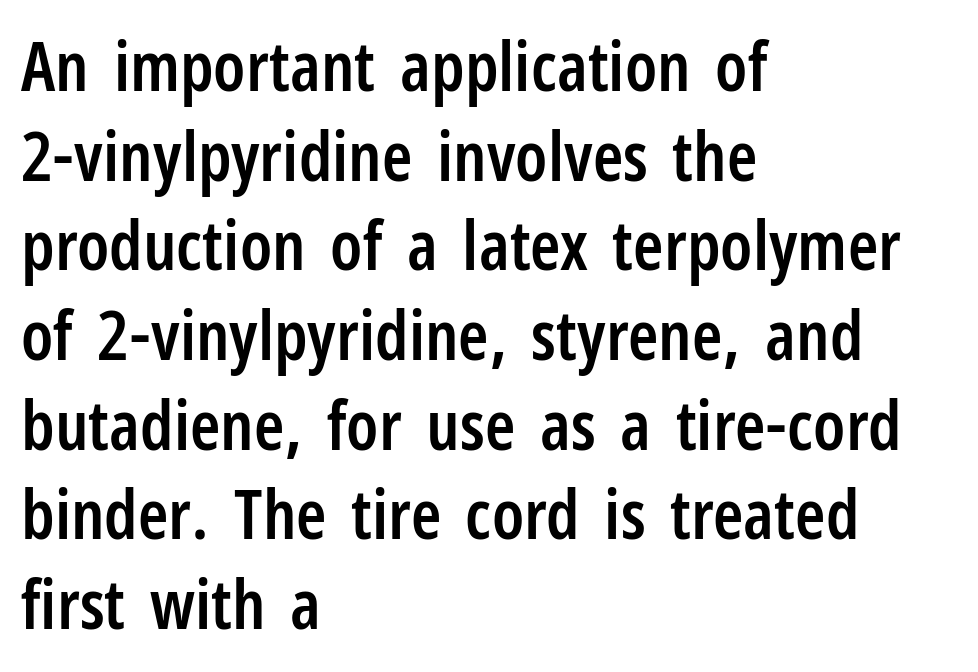
Q: Is the text bold? A: Semi-bold.
Q: Is the text italic (slanted)? A: No, it is upright.
Q: Is the typeface a serif or a sans-serif typeface? A: Sans-serif.
Q: Is the text underlined? A: No.
Q: How is the paragraph aligned? A: Left-aligned.
Q: Is the spacing between letters normal or unusually wide? A: Normal.
Q: Is the spacing between lines tight, normal or loose? A: Normal.
Q: Width (condensed, normal, or wide)? A: Condensed.
Q: Stroke contrast? A: Low.
Q: x-height? A: Medium.
Q: Monospaced? A: No.
